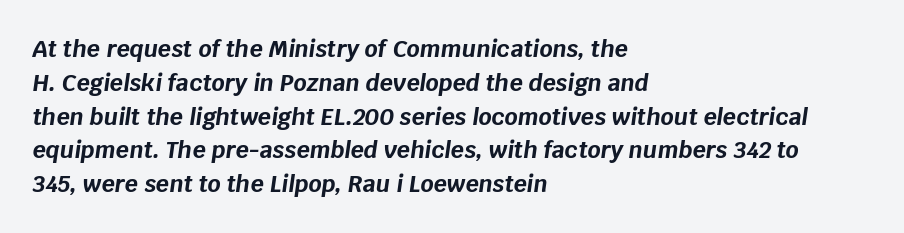
{"italic": "yes", "lean": "right", "slant_degrees": 8, "bold": "yes", "underline": "no", "align": "left", "line_spacing": "normal", "line_spacing_ratio": 1.47, "letter_spacing": "normal", "letter_spacing_em": 0.0, "glyph_px": 23}
